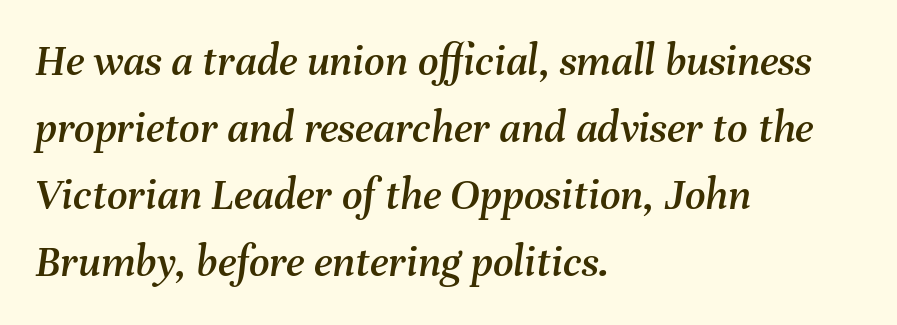
Q: Is the text italic (slanted)? A: Yes, it leans right by about 8 degrees.
Q: Is the text underlined? A: No.
Q: How is the paragraph aligned? A: Left-aligned.
Q: Is the spacing between letters normal or unusually wide? A: Normal.
Q: Is the spacing between lines tight, normal or loose? A: Normal.
Q: Width (condensed, normal, or wide)? A: Normal.
Q: Stroke contrast? A: Medium.
Q: x-height? A: Medium.
Q: Monospaced? A: No.
